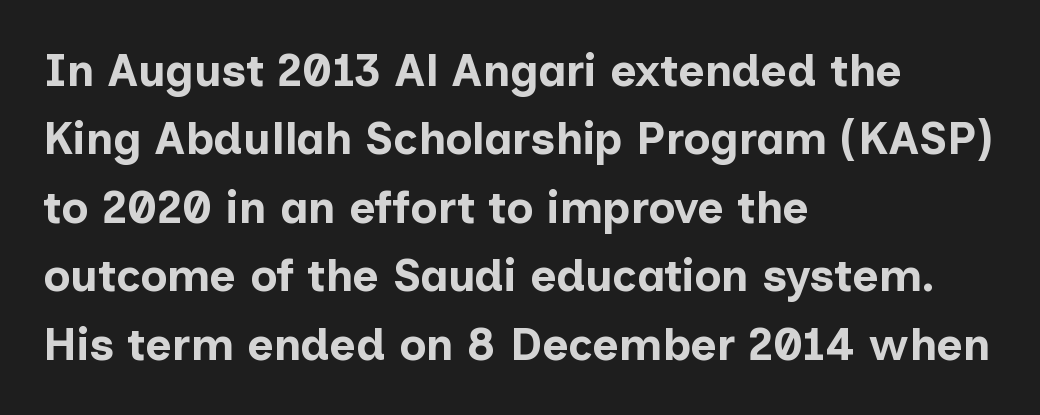
The image shows 45 px bold sans-serif type, upright; set left-aligned, normal line spacing (1.52x), normal letter spacing, not underlined; low stroke contrast and a medium x-height.
